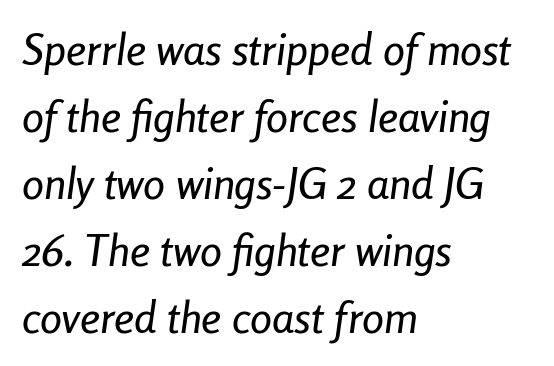
The image shows 44 px condensed type, italic (leaning right); set left-aligned, normal line spacing (1.52x), normal letter spacing, not underlined; low stroke contrast and a medium x-height.
